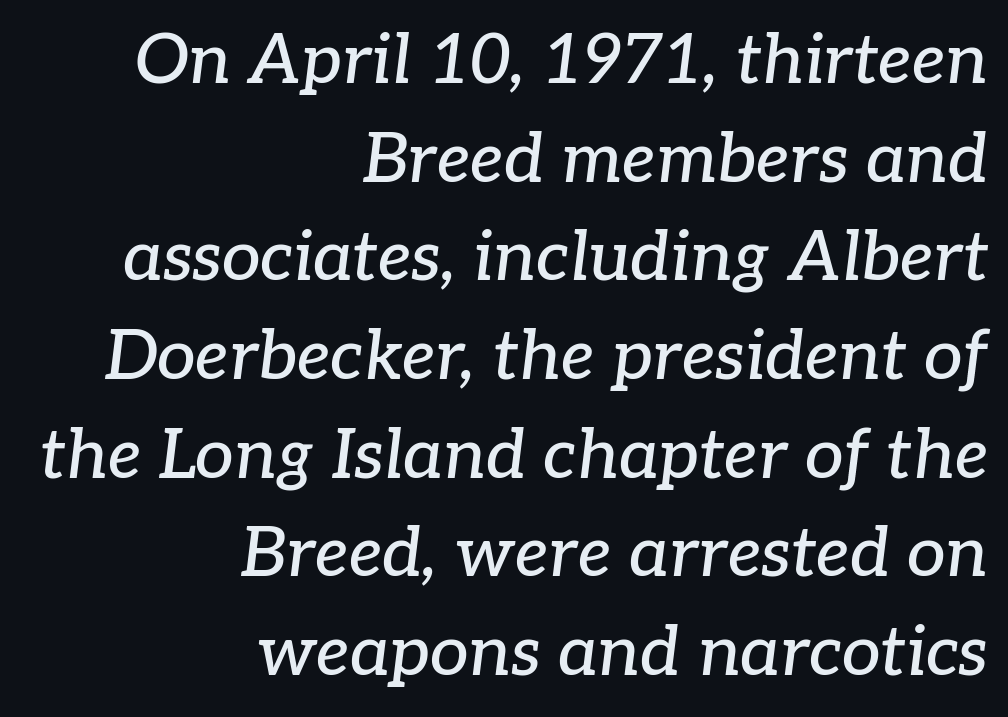
{"serif": "yes", "italic": "yes", "lean": "right", "slant_degrees": 7, "width": "normal", "stroke_contrast": "low", "x_height": "medium", "monospaced": "no", "underline": "no", "align": "right", "line_spacing": "normal", "line_spacing_ratio": 1.43, "letter_spacing": "normal", "letter_spacing_em": 0.0, "glyph_px": 69}
